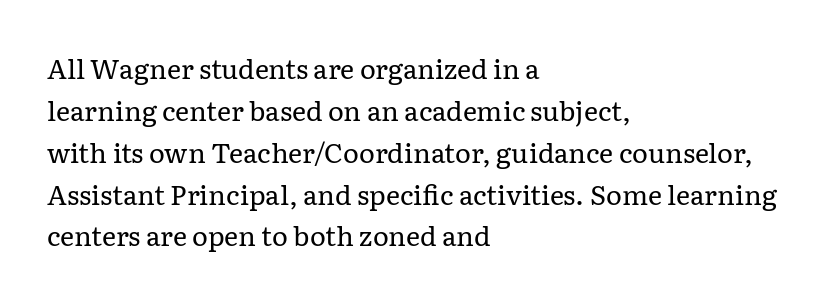
Anything drawn beneath the words? Only blank space. Each word holds together tightly as a unit, with standard inter-letter gaps. Each stroke keeps to a modest, everyday thickness or less. Normally led — the rows are evenly, conventionally spaced. In CSS terms this would be text-align: left. Does the lettering tilt? It doesn't — this is upright.
